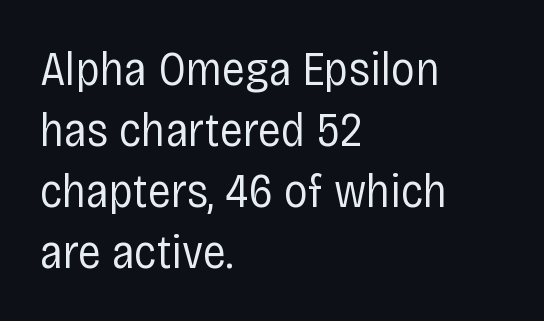
{"serif": "no", "italic": "no", "bold": "no", "weight": "regular", "width": "condensed", "stroke_contrast": "low", "x_height": "large", "monospaced": "no", "underline": "no", "align": "left", "line_spacing": "normal", "line_spacing_ratio": 1.27, "letter_spacing": "normal", "letter_spacing_em": 0.0, "glyph_px": 48}
